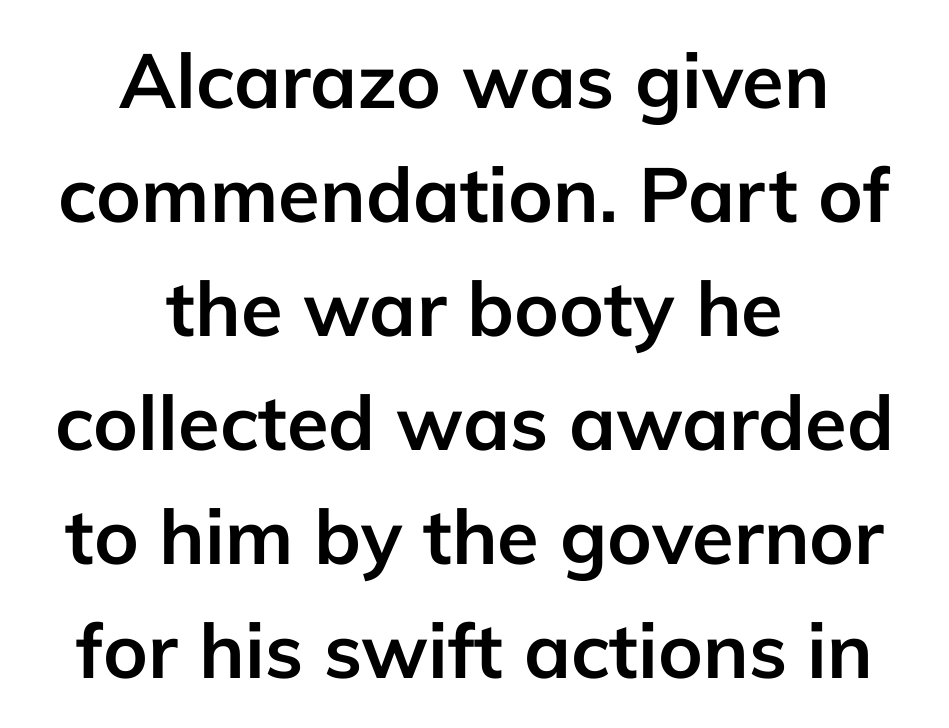
Q: Is the text bold? A: Yes.
Q: Is the text italic (slanted)? A: No, it is upright.
Q: Is the typeface a serif or a sans-serif typeface? A: Sans-serif.
Q: Is the text underlined? A: No.
Q: How is the paragraph aligned? A: Centered.
Q: Is the spacing between letters normal or unusually wide? A: Normal.
Q: Is the spacing between lines tight, normal or loose? A: Normal.
Q: Width (condensed, normal, or wide)? A: Normal.
Q: Stroke contrast? A: Low.
Q: x-height? A: Medium.
Q: Monospaced? A: No.
